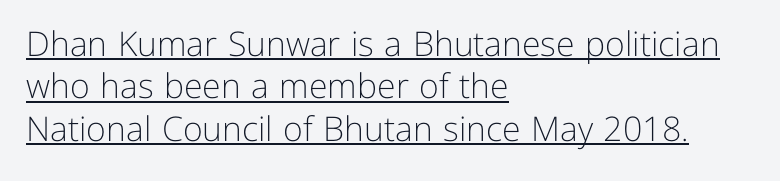
{"serif": "no", "italic": "no", "bold": "no", "weight": "light", "width": "normal", "stroke_contrast": "low", "x_height": "medium", "monospaced": "no", "underline": "yes", "align": "left", "line_spacing": "normal", "line_spacing_ratio": 1.25, "letter_spacing": "normal", "letter_spacing_em": 0.0, "glyph_px": 34}
